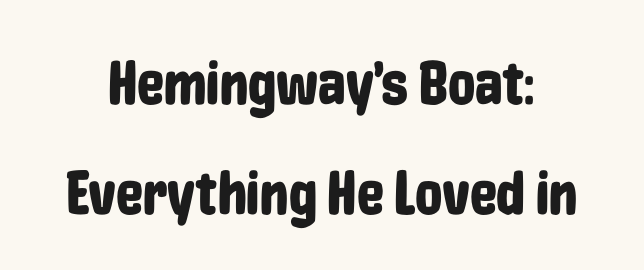
The image shows 61 px condensed sans-serif type, upright; set line spacing 1.8x, normal letter spacing, not underlined; low stroke contrast and a medium x-height.
